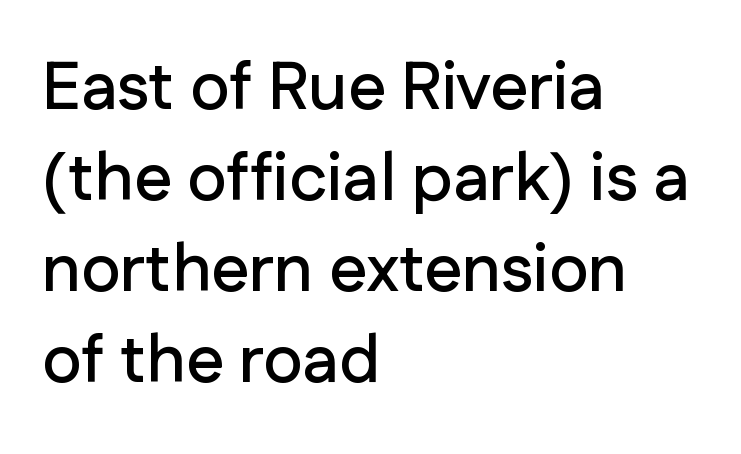
Q: Is the text italic (slanted)? A: No, it is upright.
Q: Is the typeface a serif or a sans-serif typeface? A: Sans-serif.
Q: Is the text underlined? A: No.
Q: How is the paragraph aligned? A: Left-aligned.
Q: Is the spacing between letters normal or unusually wide? A: Normal.
Q: Is the spacing between lines tight, normal or loose? A: Normal.
Q: Width (condensed, normal, or wide)? A: Normal.
Q: Stroke contrast? A: Low.
Q: x-height? A: Medium.
Q: Monospaced? A: No.
